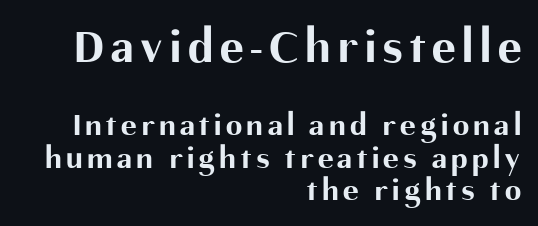
Q: Is the text bold? A: Yes.
Q: Is the text italic (slanted)? A: No, it is upright.
Q: Is the typeface a serif or a sans-serif typeface? A: Sans-serif.
Q: Is the text underlined? A: No.
Q: How is the paragraph aligned? A: Right-aligned.
Q: Is the spacing between lines tight, normal or loose? A: Tight.
Q: Which block of text is set in a larger size, the first (top) or the second (bottom)? A: The first (top) one.
Q: Width (condensed, normal, or wide)? A: Normal.
Q: Stroke contrast? A: Medium.
Q: x-height? A: Medium.
Q: Monospaced? A: No.
